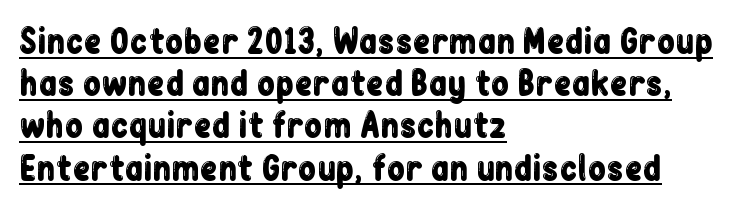
The image shows 33 px condensed sans-serif type, upright; set left-aligned, normal line spacing (1.28x), normal letter spacing, underlined; low stroke contrast and a medium x-height.
